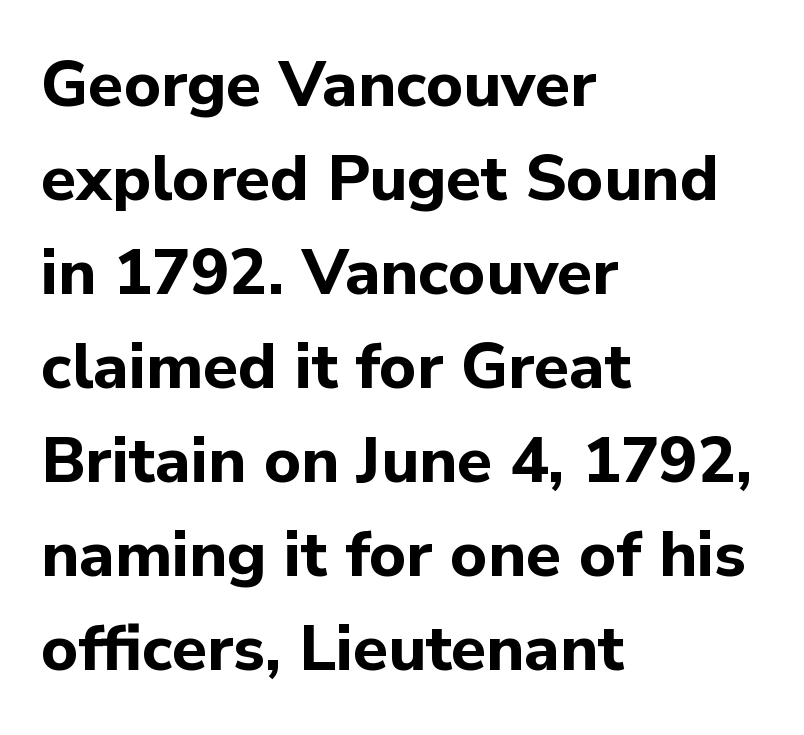
{"serif": "no", "italic": "no", "bold": "yes", "weight": "bold", "width": "normal", "stroke_contrast": "low", "x_height": "medium", "monospaced": "no", "underline": "no", "align": "left", "line_spacing": "normal", "line_spacing_ratio": 1.47, "letter_spacing": "normal", "letter_spacing_em": 0.0, "glyph_px": 64}
